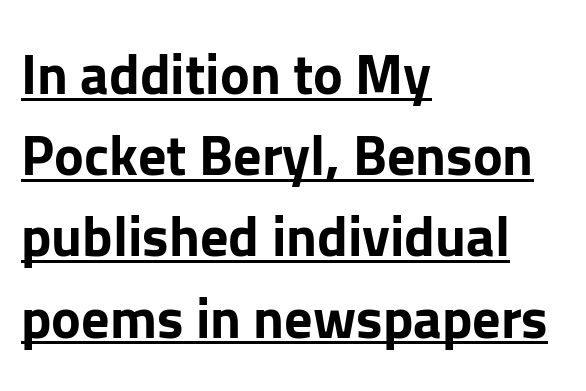
Q: Is the text bold? A: Yes.
Q: Is the text italic (slanted)? A: No, it is upright.
Q: Is the typeface a serif or a sans-serif typeface? A: Sans-serif.
Q: Is the text underlined? A: Yes.
Q: How is the paragraph aligned? A: Left-aligned.
Q: Is the spacing between letters normal or unusually wide? A: Normal.
Q: Is the spacing between lines tight, normal or loose? A: Normal.
Q: Width (condensed, normal, or wide)? A: Normal.
Q: Stroke contrast? A: Low.
Q: x-height? A: Medium.
Q: Monospaced? A: No.
